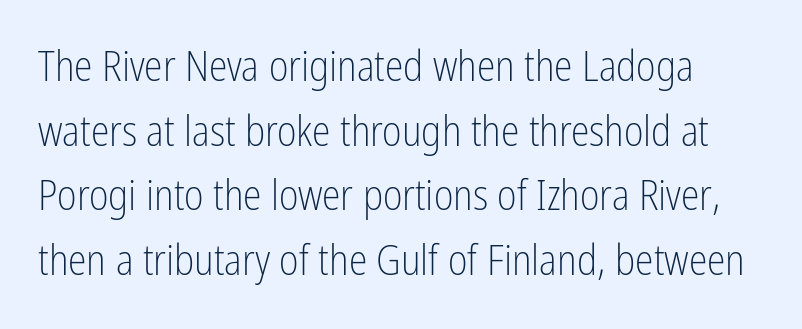
The image shows 42 px light, condensed sans-serif type, upright; set normal line spacing (1.54x), normal letter spacing, not underlined; low stroke contrast and a medium x-height.
